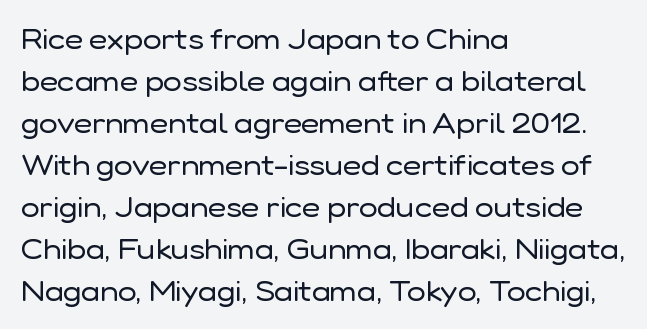
Q: Is the text bold? A: No.
Q: Is the text italic (slanted)? A: No, it is upright.
Q: Is the typeface a serif or a sans-serif typeface? A: Sans-serif.
Q: Is the text underlined? A: No.
Q: How is the paragraph aligned? A: Left-aligned.
Q: Is the spacing between letters normal or unusually wide? A: Normal.
Q: Is the spacing between lines tight, normal or loose? A: Normal.
Q: Width (condensed, normal, or wide)? A: Normal.
Q: Stroke contrast? A: Low.
Q: x-height? A: Medium.
Q: Monospaced? A: No.
